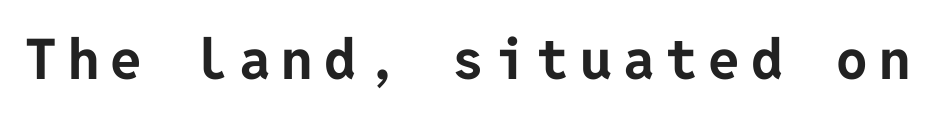
The image shows 56 px bold sans-serif type, upright; set unusually wide letter spacing (+0.2 em), not underlined; low stroke contrast and a medium x-height.
